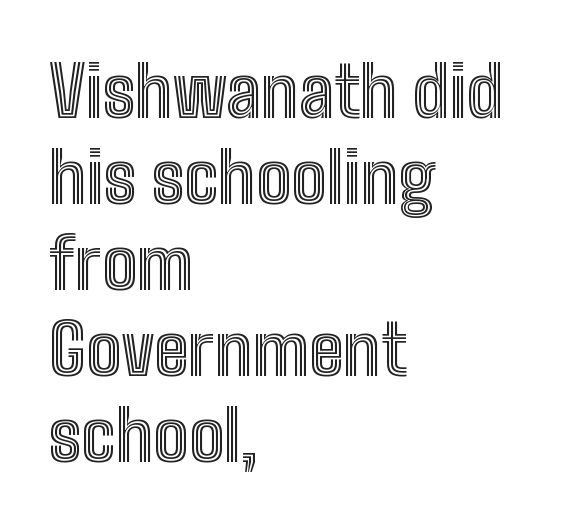
The image shows 70 px condensed type, upright; set left-aligned, line spacing 1.23x, normal letter spacing, not underlined; a medium x-height.
